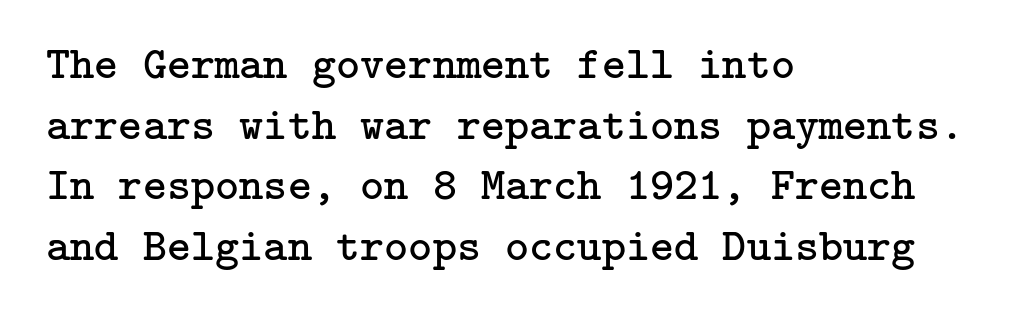
The image shows 46 px regular-weight serif type, upright; set left-aligned, normal line spacing (1.32x), normal letter spacing, not underlined; low stroke contrast and a medium x-height.
